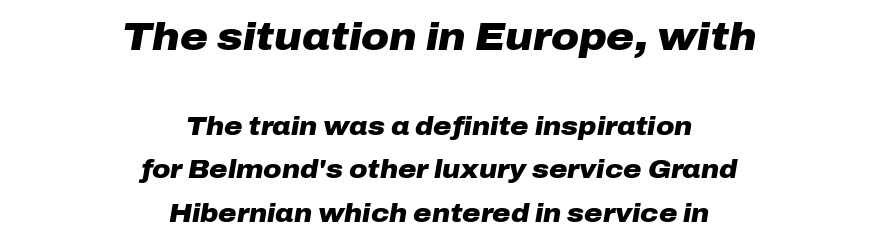
Q: Is the text bold? A: Yes.
Q: Is the text italic (slanted)? A: Yes, it leans right by about 10 degrees.
Q: Is the text underlined? A: No.
Q: How is the paragraph aligned? A: Centered.
Q: Is the spacing between letters normal or unusually wide? A: Normal.
Q: Which block of text is set in a larger size, the first (top) or the second (bottom)? A: The first (top) one.
Q: Width (condensed, normal, or wide)? A: Wide.
Q: Stroke contrast? A: Low.
Q: x-height? A: Medium.
Q: Monospaced? A: No.
